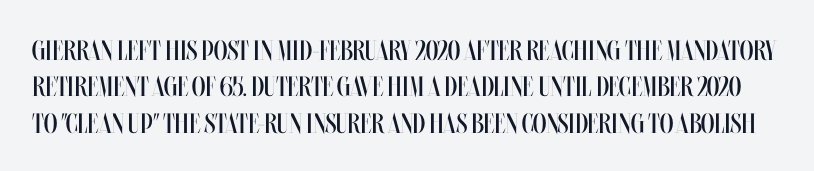
The image shows 28 px regular-weight, condensed type, upright; set normal line spacing (1.3x), normal letter spacing, not underlined; medium stroke contrast and a large x-height.
